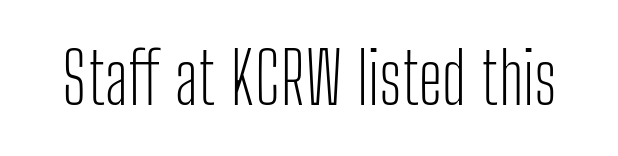
The image shows 70 px light, condensed sans-serif type, upright; set normal letter spacing, not underlined; low stroke contrast and a medium x-height.
